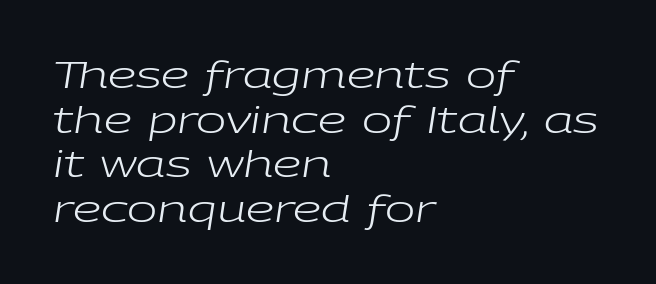
Q: Is the text bold? A: No.
Q: Is the text italic (slanted)? A: Yes, it leans right by about 9 degrees.
Q: Is the text underlined? A: No.
Q: How is the paragraph aligned? A: Left-aligned.
Q: Is the spacing between letters normal or unusually wide? A: Normal.
Q: Width (condensed, normal, or wide)? A: Wide.
Q: Stroke contrast? A: Low.
Q: x-height? A: Medium.
Q: Monospaced? A: No.
